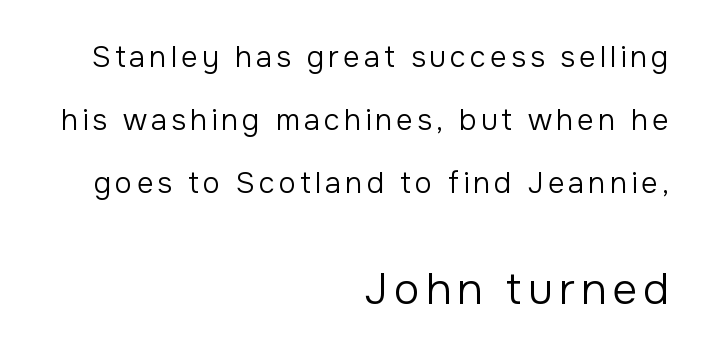
The image shows 43 px regular-weight sans-serif type, upright; set right-aligned, loose line spacing (2.18x), not underlined; the second (bottom) block is 1.48x larger; low stroke contrast and a medium x-height.
